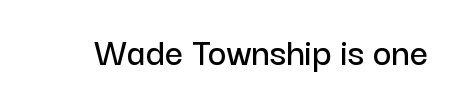
Every stem runs plumb, perpendicular to the baseline. The foot of each line stays bare and open. Here the designer chose a conventional face with non-uniform glyph widths. This rendering leaves character spacing at its baseline value.
